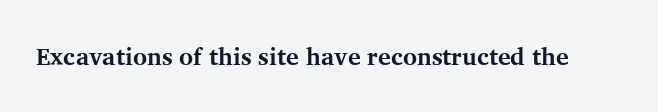
Q: Is the text bold? A: Yes.
Q: Is the text italic (slanted)? A: No, it is upright.
Q: Is the text underlined? A: No.
Q: Is the spacing between letters normal or unusually wide? A: Normal.
